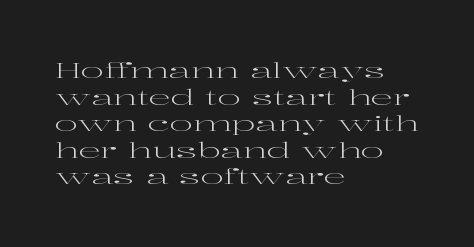
The face used here is rendered with its standard letterfit. The rag falls on the right side of this text block. The typeface has the unassuming heft of standard copy or less. Italic: no, the glyphs are upright roman.
